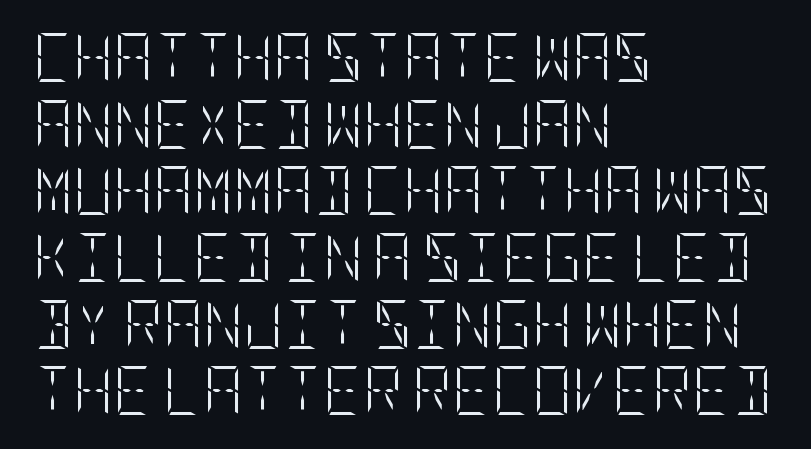
{"italic": "no", "bold": "no", "weight": "light", "width": "condensed", "stroke_contrast": "low", "x_height": "large", "underline": "no", "align": "left", "line_spacing": "normal", "line_spacing_ratio": 1.36, "letter_spacing": "normal", "letter_spacing_em": 0.0, "glyph_px": 49}
